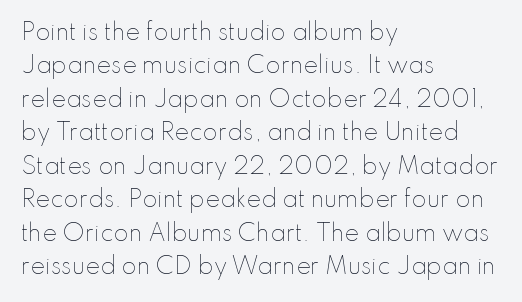
Summary of vertical rhythm: regular, with standard interline spacing. No extra ink here — the face is not bold. Quick note: not italic, upright. Horizontal alignment here is leftward, the default for most running prose.
